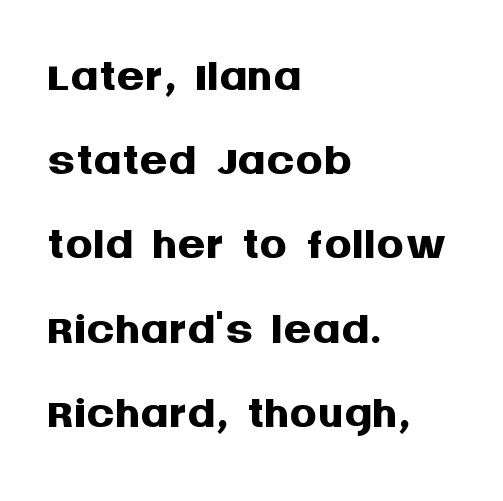
{"serif": "no", "italic": "no", "bold": "yes", "weight": "semibold", "width": "normal", "stroke_contrast": "medium", "x_height": "large", "monospaced": "no", "underline": "no", "align": "left", "line_spacing_ratio": 1.22, "letter_spacing": "normal", "letter_spacing_em": 0.0, "glyph_px": 69}
